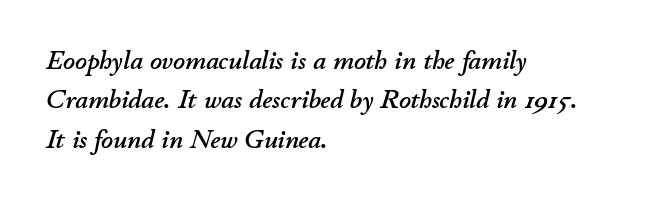
Q: Is the text italic (slanted)? A: Yes, it leans right by about 11 degrees.
Q: Is the text underlined? A: No.
Q: How is the paragraph aligned? A: Left-aligned.
Q: Is the spacing between letters normal or unusually wide? A: Normal.
Q: Is the spacing between lines tight, normal or loose? A: Normal.
